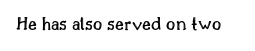
The image shows 20 px text type, upright; set normal letter spacing, not underlined.
